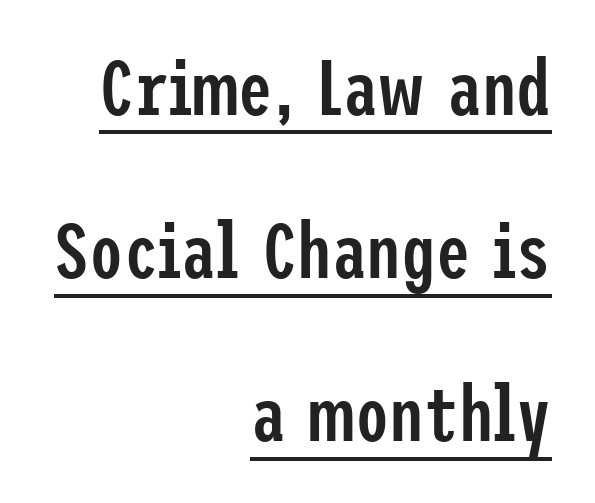
The image shows 77 px semibold, condensed sans-serif type, upright; set right-aligned, loose line spacing (2.12x), normal letter spacing, underlined; low stroke contrast and a medium x-height.
